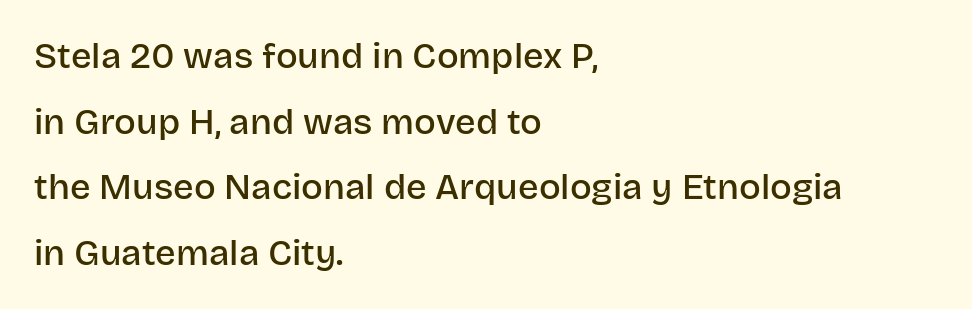
Q: Is the text bold? A: Semi-bold.
Q: Is the text italic (slanted)? A: No, it is upright.
Q: Is the typeface a serif or a sans-serif typeface? A: Sans-serif.
Q: Is the text underlined? A: No.
Q: How is the paragraph aligned? A: Left-aligned.
Q: Is the spacing between letters normal or unusually wide? A: Normal.
Q: Width (condensed, normal, or wide)? A: Normal.
Q: Stroke contrast? A: Low.
Q: x-height? A: Large.
Q: Monospaced? A: No.
